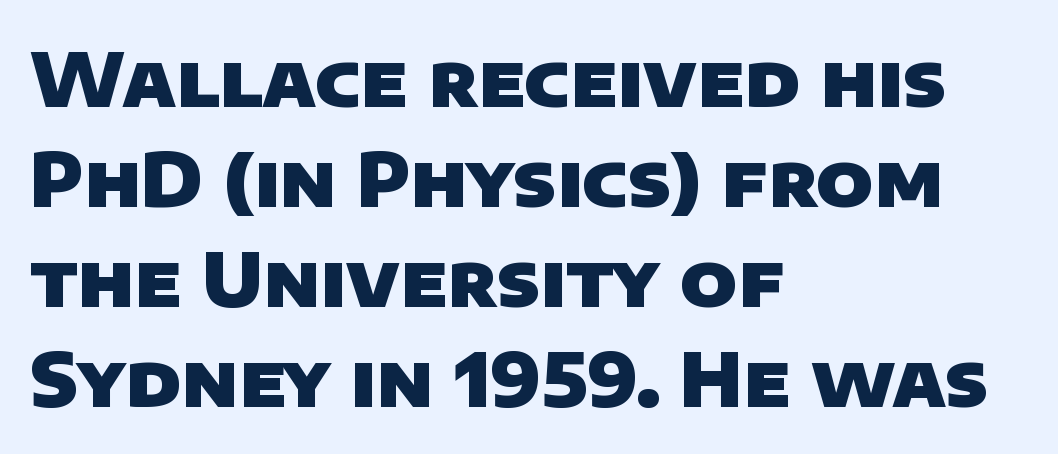
{"serif": "no", "bold": "yes", "weight": "heavy", "width": "normal", "stroke_contrast": "low", "x_height": "large", "monospaced": "no", "underline": "no", "align": "left", "line_spacing": "normal", "line_spacing_ratio": 1.35, "letter_spacing": "normal", "letter_spacing_em": 0.0, "glyph_px": 74}
